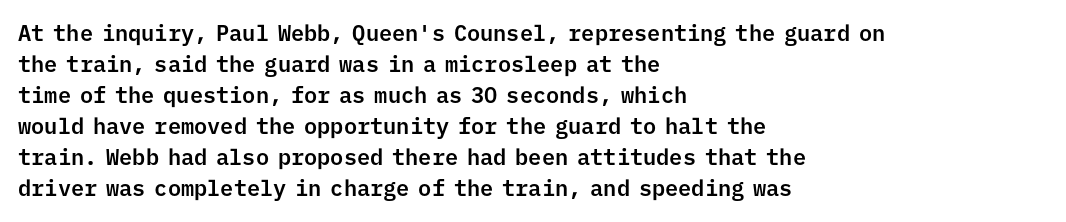
No italicization has been applied; the sample stays upright. The text block is weighted toward the left margin, trailing off unevenly rightward. Each row of text sits above clean, open space. Leading matches the norm, producing a regular column. Nobody touched the tracking dial on this one.
